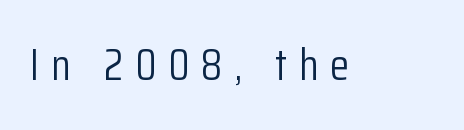
Check under the words: just untouched page. Heft: none added — not bold. Unlike a traditional serif, this face leaves its strokes unadorned. Ordinary non-slanted type is in use.
